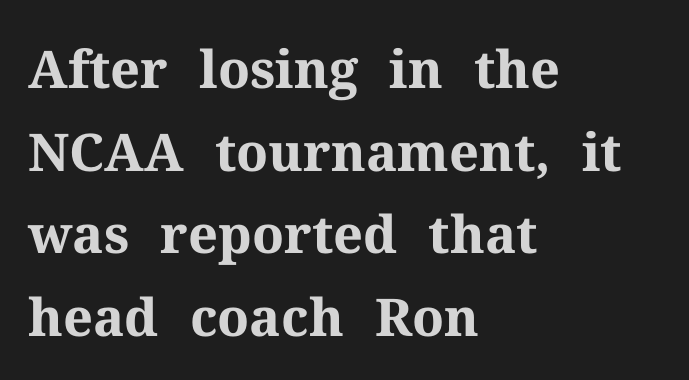
The image shows 52 px bold serif type, upright; set left-aligned, normal line spacing (1.59x), normal letter spacing, not underlined; medium stroke contrast and a medium x-height.
